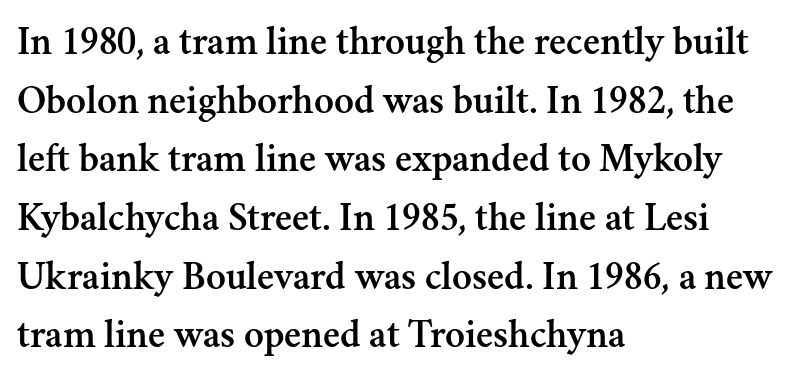
The image shows 41 px serif type, upright; set left-aligned, normal line spacing (1.43x), normal letter spacing, not underlined; medium stroke contrast and a small x-height.
